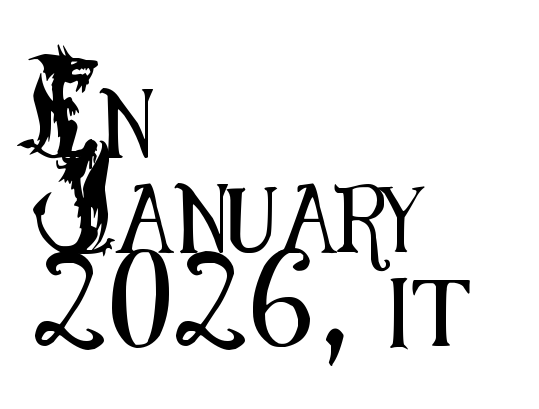
Q: Is the text italic (slanted)? A: No, it is upright.
Q: Is the typeface a serif or a sans-serif typeface? A: Sans-serif.
Q: Is the text underlined? A: No.
Q: How is the paragraph aligned? A: Left-aligned.
Q: Is the spacing between letters normal or unusually wide? A: Normal.
Q: Is the spacing between lines tight, normal or loose? A: Normal.
Q: Width (condensed, normal, or wide)? A: Condensed.
Q: Stroke contrast? A: Medium.
Q: x-height? A: Small.
Q: Monospaced? A: No.
